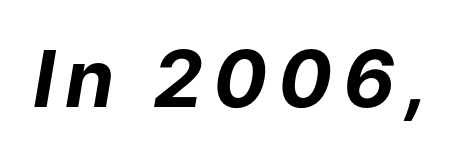
{"italic": "yes", "lean": "right", "slant_degrees": 9, "bold": "yes", "weight": "bold", "width": "normal", "stroke_contrast": "low", "x_height": "medium", "monospaced": "no", "underline": "no", "glyph_px": 79}
